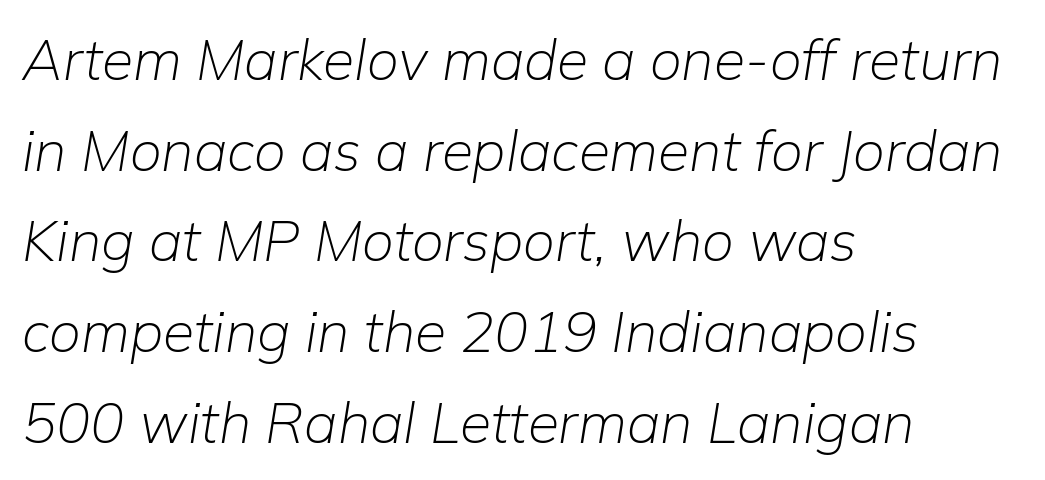
{"italic": "yes", "lean": "right", "slant_degrees": 9, "bold": "no", "weight": "light", "width": "normal", "stroke_contrast": "low", "x_height": "medium", "monospaced": "no", "underline": "no", "align": "left", "line_spacing": "normal", "line_spacing_ratio": 1.59, "letter_spacing": "normal", "letter_spacing_em": 0.0, "glyph_px": 57}
